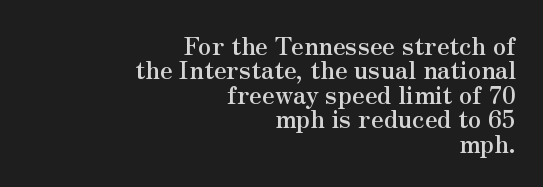
Q: Is the text bold? A: Yes.
Q: Is the text italic (slanted)? A: No, it is upright.
Q: Is the text underlined? A: No.
Q: How is the paragraph aligned? A: Right-aligned.
Q: Is the spacing between letters normal or unusually wide? A: Normal.
Q: Is the spacing between lines tight, normal or loose? A: Tight.
